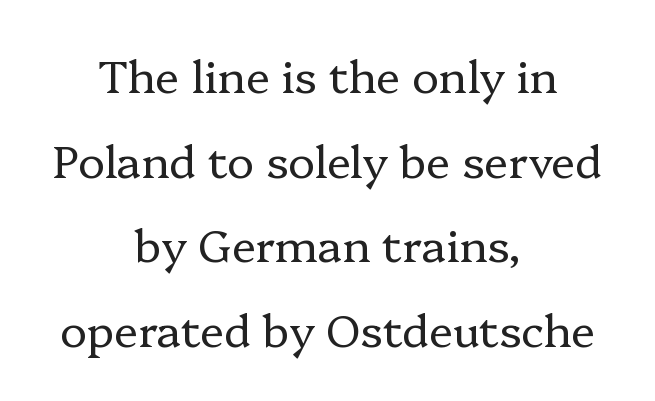
The image shows 45 px regular-weight serif type, upright; set centered, line spacing 1.88x, normal letter spacing, not underlined; low stroke contrast and a medium x-height.
